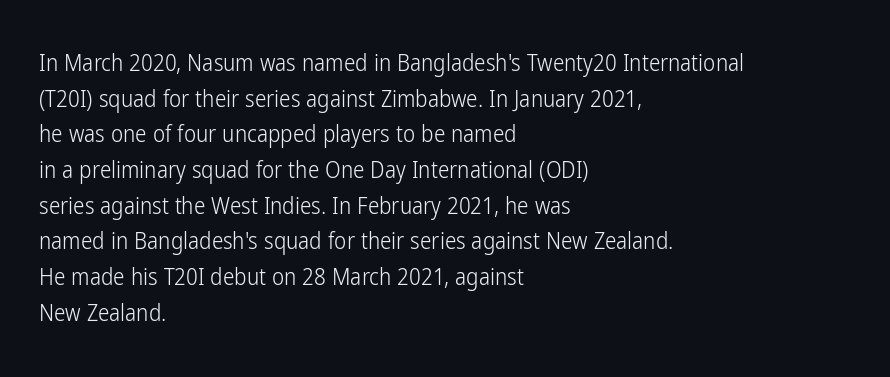
Q: Is the text bold? A: No.
Q: Is the text italic (slanted)? A: No, it is upright.
Q: Is the text underlined? A: No.
Q: How is the paragraph aligned? A: Left-aligned.
Q: Is the spacing between letters normal or unusually wide? A: Normal.
Q: Is the spacing between lines tight, normal or loose? A: Normal.
